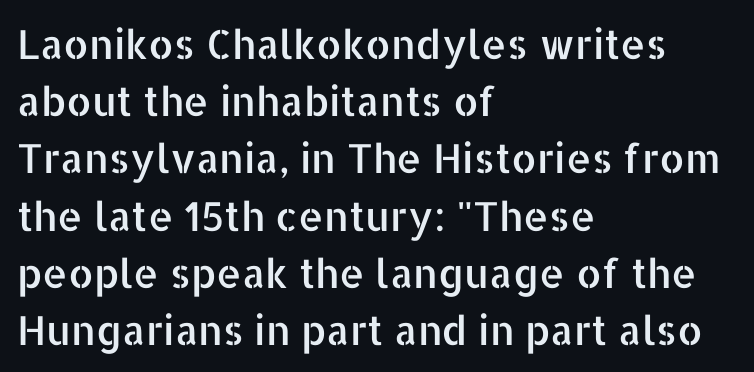
The image shows 40 px sans-serif type, upright; set left-aligned, normal line spacing (1.43x), normal letter spacing, not underlined; low stroke contrast and a medium x-height.
